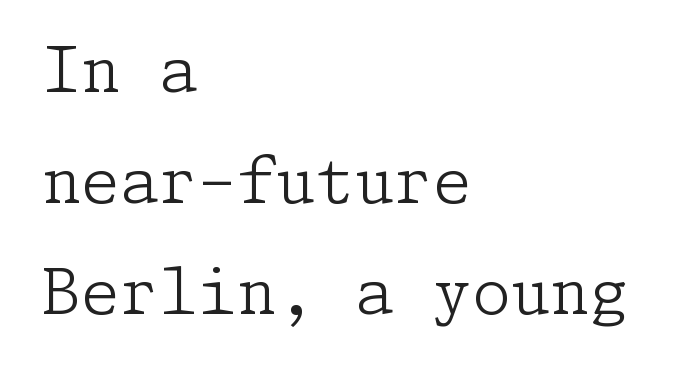
Q: Is the text bold? A: No.
Q: Is the text italic (slanted)? A: No, it is upright.
Q: Is the typeface a serif or a sans-serif typeface? A: Serif.
Q: Is the text underlined? A: No.
Q: How is the paragraph aligned? A: Left-aligned.
Q: Is the spacing between letters normal or unusually wide? A: Normal.
Q: Width (condensed, normal, or wide)? A: Normal.
Q: Stroke contrast? A: Low.
Q: x-height? A: Medium.
